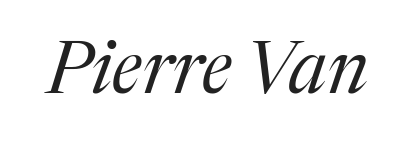
{"serif": "yes", "italic": "yes", "lean": "right", "slant_degrees": 17, "bold": "no", "weight": "regular", "width": "normal", "stroke_contrast": "medium", "x_height": "medium", "monospaced": "no", "underline": "no", "letter_spacing": "normal", "letter_spacing_em": 0.0, "glyph_px": 72}
